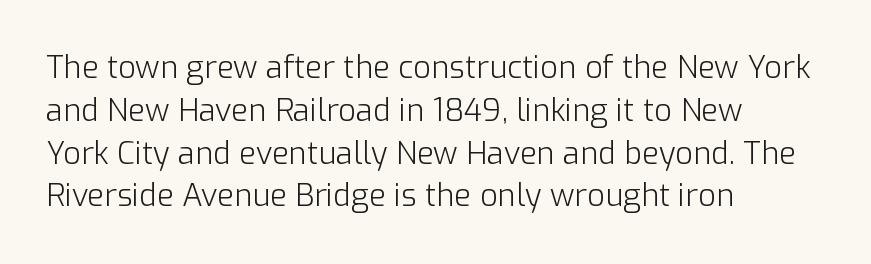
{"serif": "no", "italic": "no", "bold": "no", "weight": "light", "width": "normal", "stroke_contrast": "low", "x_height": "medium", "monospaced": "no", "underline": "no", "align": "left", "line_spacing": "normal", "line_spacing_ratio": 1.38, "letter_spacing": "normal", "letter_spacing_em": 0.0, "glyph_px": 31}
